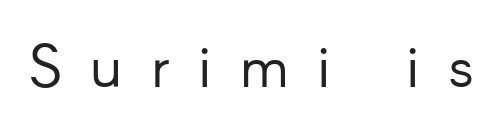
Q: Is the text bold? A: No.
Q: Is the text italic (slanted)? A: No, it is upright.
Q: Is the typeface a serif or a sans-serif typeface? A: Sans-serif.
Q: Is the text underlined? A: No.
Q: Is the spacing between letters normal or unusually wide? A: Unusually wide.
Q: Width (condensed, normal, or wide)? A: Normal.
Q: Stroke contrast? A: Low.
Q: x-height? A: Small.
Q: Monospaced? A: No.
